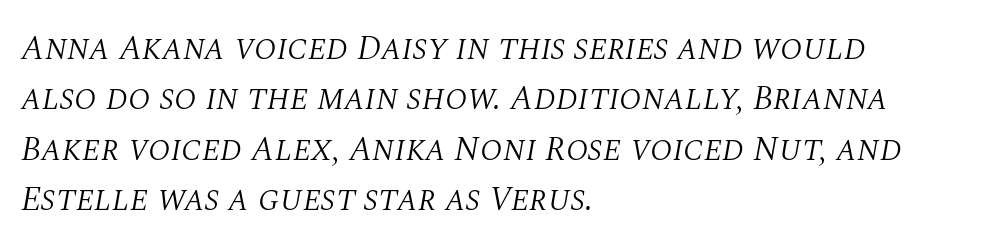
The image shows 35 px light serif type, italic (leaning right); set left-aligned, normal line spacing (1.44x), normal letter spacing, not underlined; medium stroke contrast and a large x-height.
